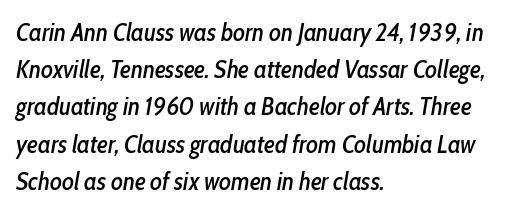
{"italic": "yes", "lean": "right", "slant_degrees": 10, "underline": "no", "align": "left", "line_spacing": "normal", "line_spacing_ratio": 1.49, "letter_spacing": "normal", "letter_spacing_em": 0.0, "glyph_px": 25}
